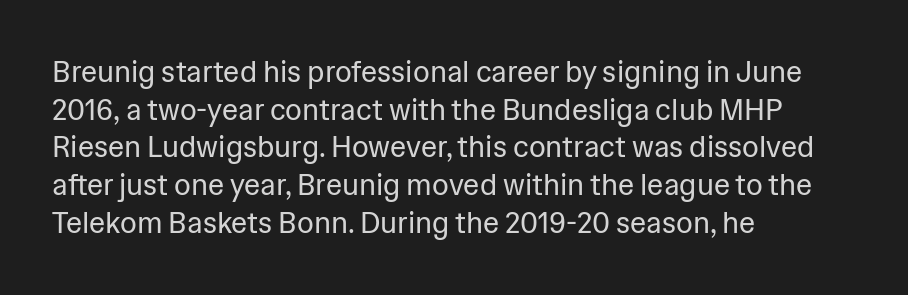
Is the letter spacing exaggerated? No — it looks like the ordinary default. Compared with a typical body face, this is equally light or lighter still. The axis of the letterforms is exactly vertical. Nothing sits at the stroke ends, so this counts as sans-serif. You could not count columns in this text — the font is proportionally spaced. In CSS terms this would be text-align: left.
